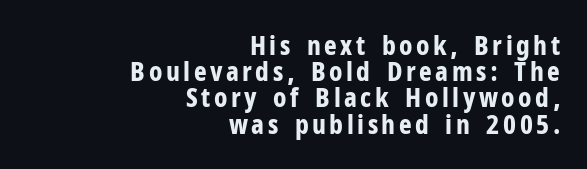
The image shows 27 px bold type, upright; set right-aligned, tight line spacing (0.97x), not underlined.
